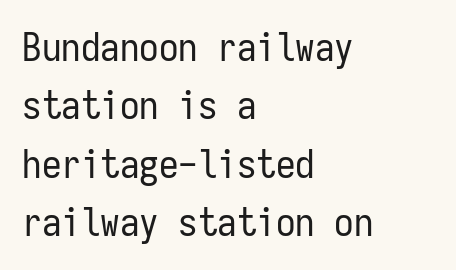
{"serif": "no", "italic": "no", "bold": "no", "weight": "regular", "width": "condensed", "stroke_contrast": "low", "x_height": "medium", "monospaced": "yes", "underline": "no", "align": "left", "line_spacing": "normal", "line_spacing_ratio": 1.5, "letter_spacing": "normal", "letter_spacing_em": 0.0, "glyph_px": 39}
